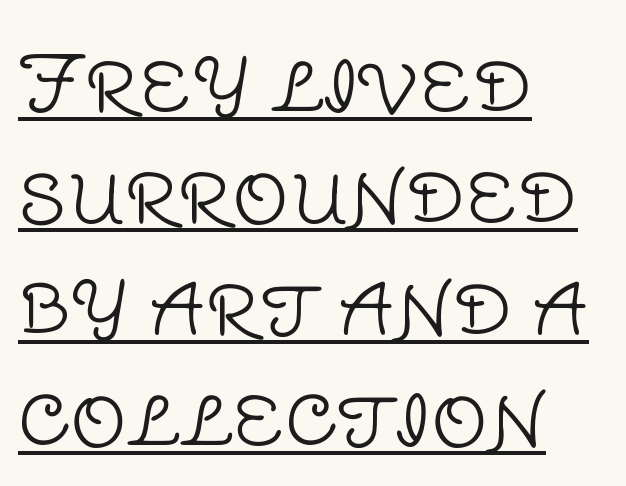
Is the letter spacing exaggerated? No — it looks like the ordinary default. A classic flush-left, rag-right setting is used for this passage. Letterform terminals end flat and unadorned throughout the passage. The face looks like a standard text weight, possibly lighter. Glance below the letters and you will spot a drawn line.
